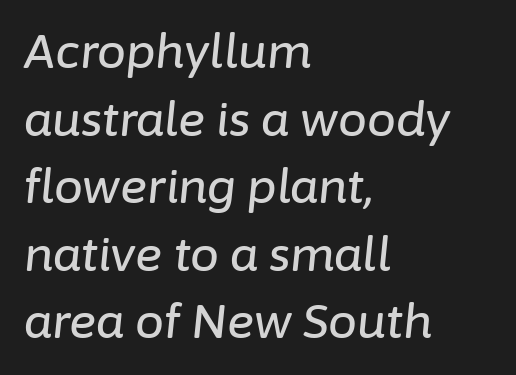
Q: Is the text italic (slanted)? A: Yes, it leans right by about 6 degrees.
Q: Is the text underlined? A: No.
Q: How is the paragraph aligned? A: Left-aligned.
Q: Is the spacing between letters normal or unusually wide? A: Normal.
Q: Is the spacing between lines tight, normal or loose? A: Normal.
Q: Width (condensed, normal, or wide)? A: Normal.
Q: Stroke contrast? A: Low.
Q: x-height? A: Medium.
Q: Monospaced? A: No.
